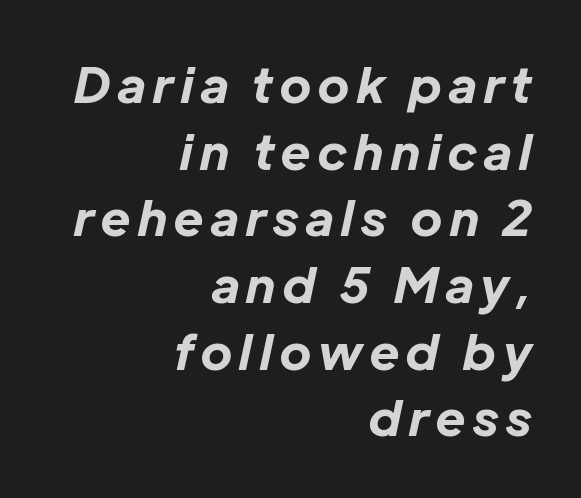
Q: Is the text bold? A: Yes.
Q: Is the text italic (slanted)? A: Yes, it leans right by about 12 degrees.
Q: Is the text underlined? A: No.
Q: How is the paragraph aligned? A: Right-aligned.
Q: Is the spacing between lines tight, normal or loose? A: Normal.
Q: Width (condensed, normal, or wide)? A: Normal.
Q: Stroke contrast? A: Low.
Q: x-height? A: Medium.
Q: Monospaced? A: No.
